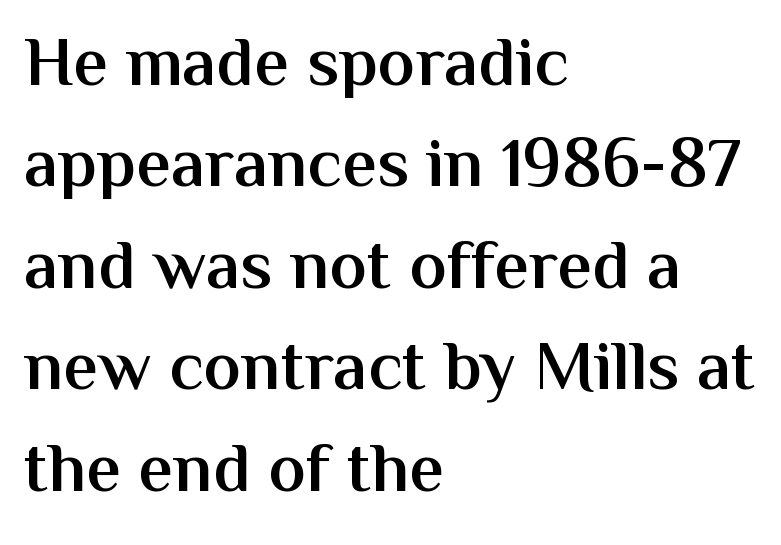
The image shows 70 px semibold sans-serif type, upright; set left-aligned, normal line spacing (1.45x), normal letter spacing, not underlined; medium stroke contrast and a medium x-height.
